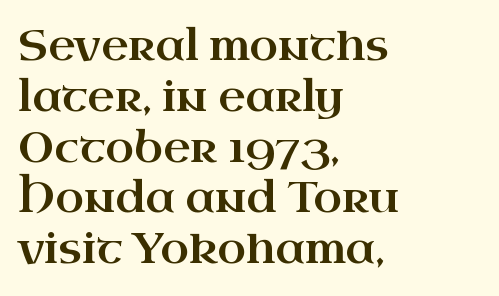
The face used here is proportionally spaced, like ordinary book or web type. The text block is weighted toward the left margin, trailing off unevenly rightward. The area under the type is left untouched. This sample uses a serif face. Do the letters lean? They stand straight.
